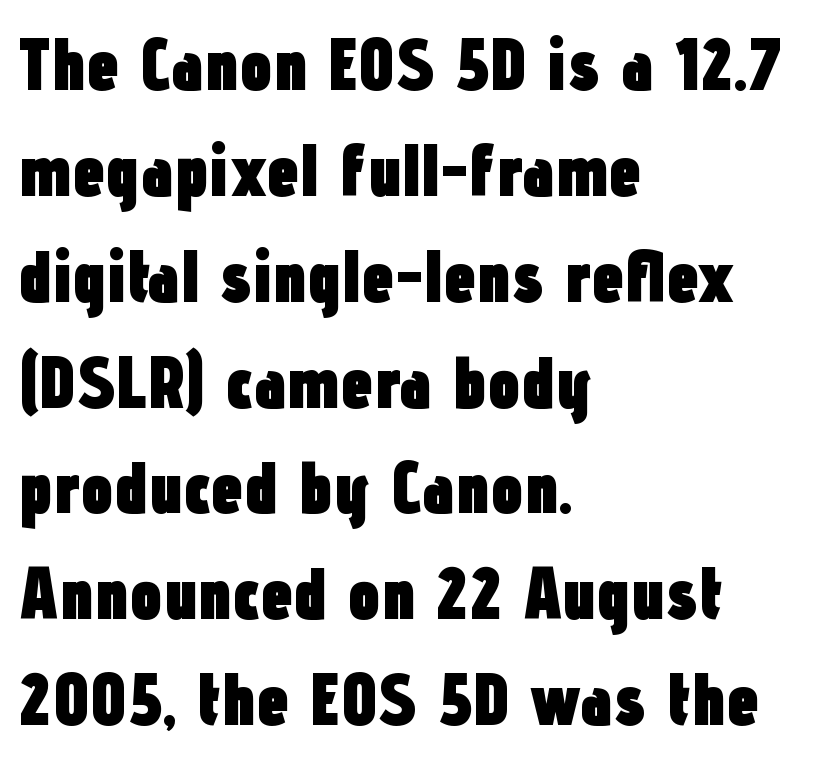
Q: Is the text bold? A: Yes.
Q: Is the text italic (slanted)? A: No, it is upright.
Q: Is the typeface a serif or a sans-serif typeface? A: Sans-serif.
Q: Is the text underlined? A: No.
Q: How is the paragraph aligned? A: Left-aligned.
Q: Is the spacing between letters normal or unusually wide? A: Normal.
Q: Is the spacing between lines tight, normal or loose? A: Normal.
Q: Width (condensed, normal, or wide)? A: Condensed.
Q: Stroke contrast? A: Low.
Q: x-height? A: Medium.
Q: Monospaced? A: No.
